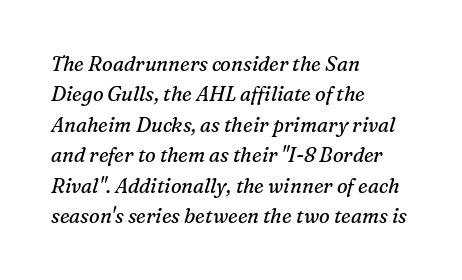
Stems and bowls with no extra thickness — not bold. Evenly set lines give the paragraph a standard silhouette. Caption: standard tracking, unaltered. Anything drawn beneath the words? Only blank space.
